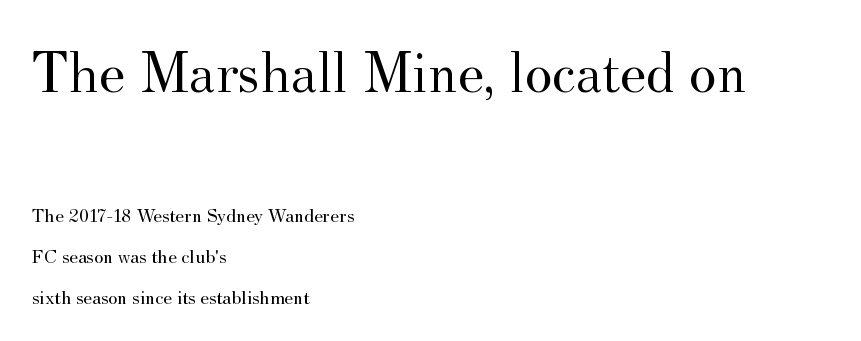
The image shows 59 px regular-weight serif type, upright; set left-aligned, loose line spacing (2.06x), normal letter spacing, not underlined; the first (top) block is 2.95x larger; medium stroke contrast and a small x-height.
